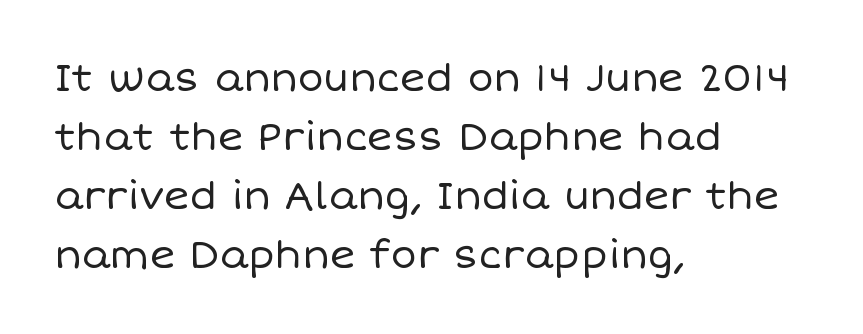
Q: Is the text bold? A: No.
Q: Is the text italic (slanted)? A: No, it is upright.
Q: Is the text underlined? A: No.
Q: How is the paragraph aligned? A: Left-aligned.
Q: Is the spacing between letters normal or unusually wide? A: Normal.
Q: Is the spacing between lines tight, normal or loose? A: Normal.
Q: Width (condensed, normal, or wide)? A: Normal.
Q: Stroke contrast? A: Low.
Q: x-height? A: Large.
Q: Monospaced? A: No.
